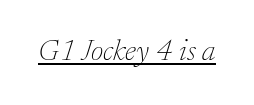
{"serif": "yes", "italic": "yes", "lean": "right", "slant_degrees": 17, "bold": "no", "weight": "thin", "width": "normal", "stroke_contrast": "low", "x_height": "medium", "monospaced": "no", "underline": "yes", "letter_spacing": "normal", "letter_spacing_em": 0.0, "glyph_px": 30}
